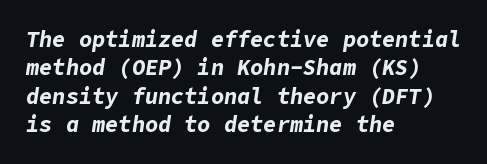
{"italic": "yes", "lean": "right", "slant_degrees": 9, "bold": "yes", "underline": "no", "align": "left", "line_spacing": "normal", "line_spacing_ratio": 1.29, "letter_spacing": "normal", "letter_spacing_em": 0.0, "glyph_px": 22}
